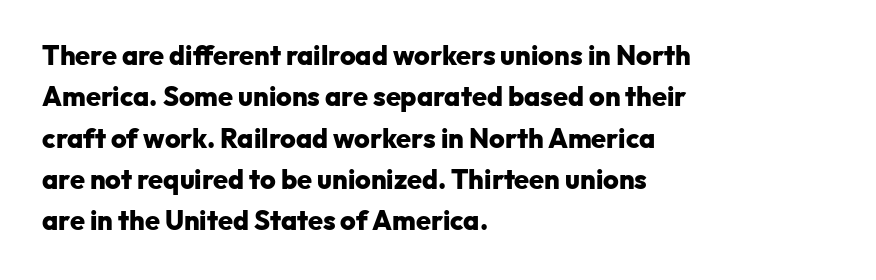
{"italic": "no", "bold": "yes", "underline": "no", "align": "left", "line_spacing": "normal", "line_spacing_ratio": 1.53, "letter_spacing": "normal", "letter_spacing_em": 0.0, "glyph_px": 27}
